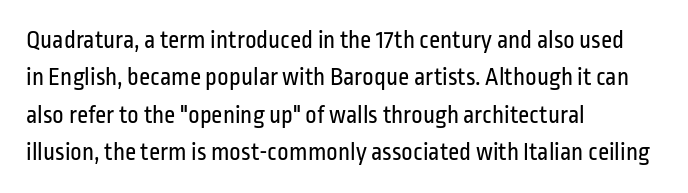
Q: Is the text bold? A: No.
Q: Is the text italic (slanted)? A: No, it is upright.
Q: Is the text underlined? A: No.
Q: How is the paragraph aligned? A: Left-aligned.
Q: Is the spacing between letters normal or unusually wide? A: Normal.
Q: Is the spacing between lines tight, normal or loose? A: Normal.
